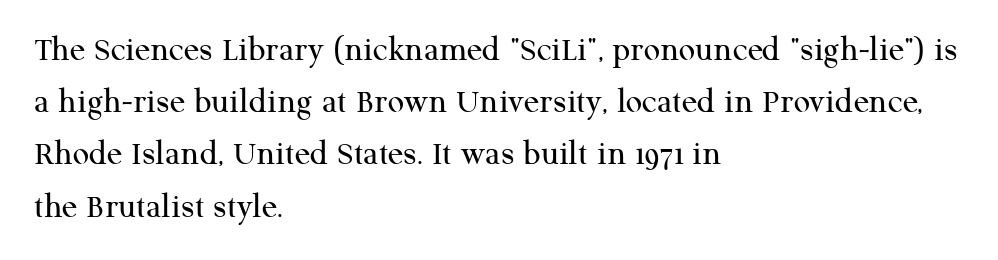
Plain, unruled lines of type. The rows are spaced the way most documents space them. Notice how the passage keeps a crisp vertical edge on the left only. The font sits on the lighter half of the weight spectrum, regular included. Designer's note — italics off, roman on. This sample has the flowing, uneven cadence of proportional lettering.
